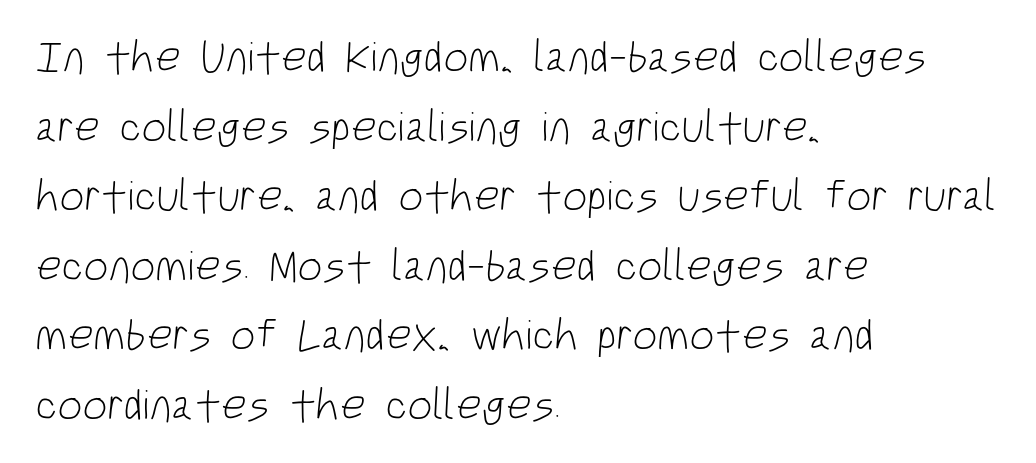
On a weight scale, this lands at 450 or below. The string is rendered with underlining switched off. Serifs: no, the terminals of the letterforms are clean. Does the leading feel generous? No, just average. The rendering anchors every line to the left-hand side. The passage shown has conventional tracking throughout.
